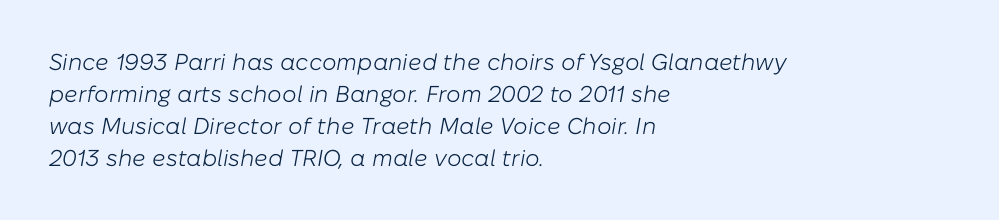
The image shows 23 px text type, italic (leaning right); set left-aligned, normal line spacing (1.39x), normal letter spacing, not underlined.
